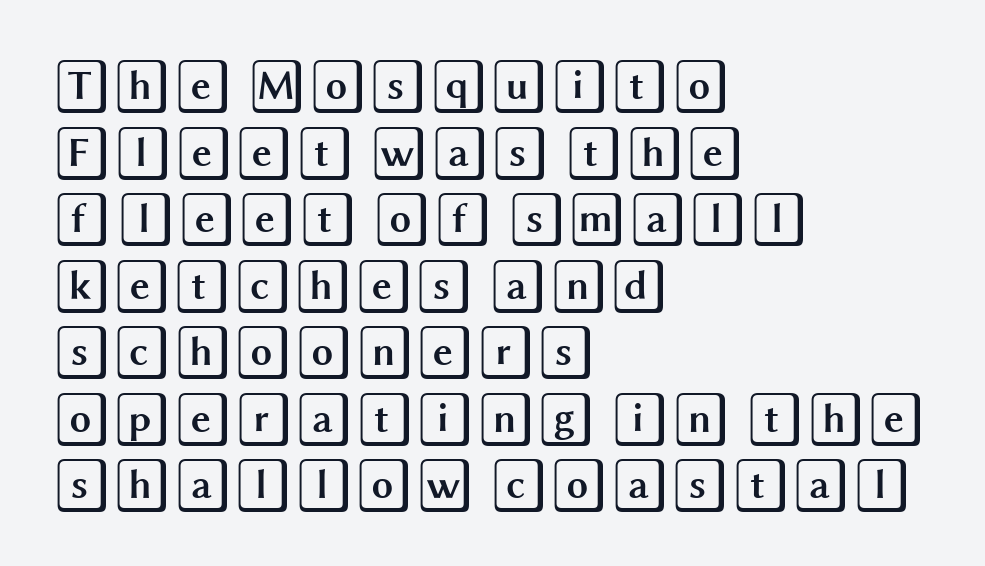
The image shows 55 px wide type, upright; set left-aligned, line spacing 1.21x, normal letter spacing, not underlined; a large x-height.
